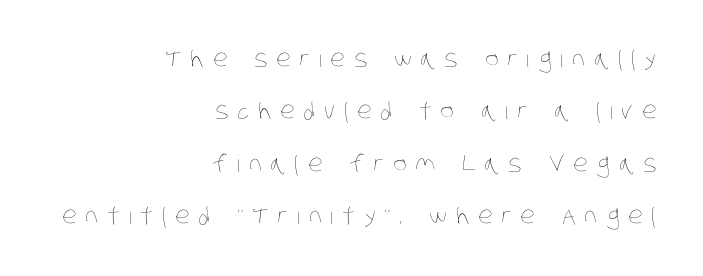
{"bold": "no", "underline": "no", "align": "right", "line_spacing": "loose", "line_spacing_ratio": 2.28, "letter_spacing": "wide", "letter_spacing_em": 0.38, "glyph_px": 23}
